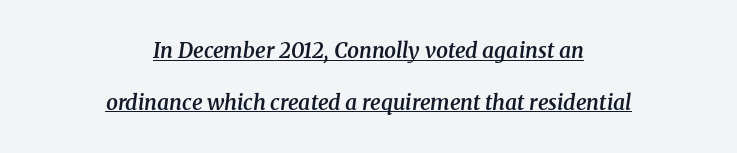
Q: Is the text bold? A: Semi-bold.
Q: Is the text italic (slanted)? A: Yes, it leans right by about 8 degrees.
Q: Is the text underlined? A: Yes.
Q: How is the paragraph aligned? A: Centered.
Q: Is the spacing between letters normal or unusually wide? A: Normal.
Q: Is the spacing between lines tight, normal or loose? A: Loose.
